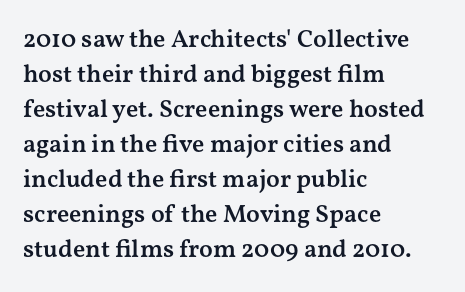
Notice how the passage keeps a crisp vertical edge on the left only. Ordinary non-slanted type is in use. Strokes here are thickened, but only to semibold level. Vertical spacing — default. The glyphs are unaccompanied by any horizontal stroke below them.
